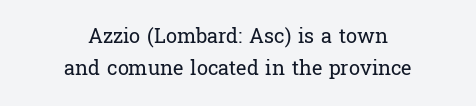
{"italic": "no", "bold": "no", "underline": "no", "align": "center", "line_spacing": "normal", "line_spacing_ratio": 1.62, "letter_spacing": "normal", "letter_spacing_em": 0.0, "glyph_px": 20}
